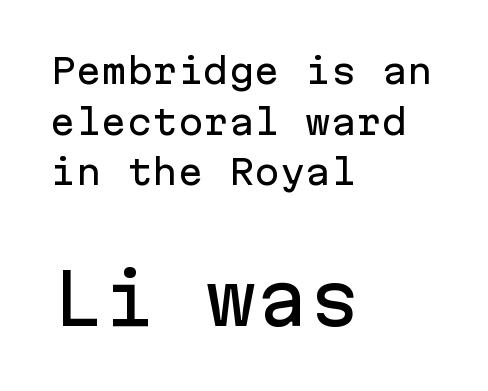
{"serif": "no", "italic": "no", "width": "normal", "stroke_contrast": "low", "x_height": "medium", "monospaced": "yes", "underline": "no", "align": "left", "line_spacing": "normal", "line_spacing_ratio": 1.49, "letter_spacing": "normal", "letter_spacing_em": 0.0, "larger_block": "second", "size_ratio": 2.03, "glyph_px": 69}
